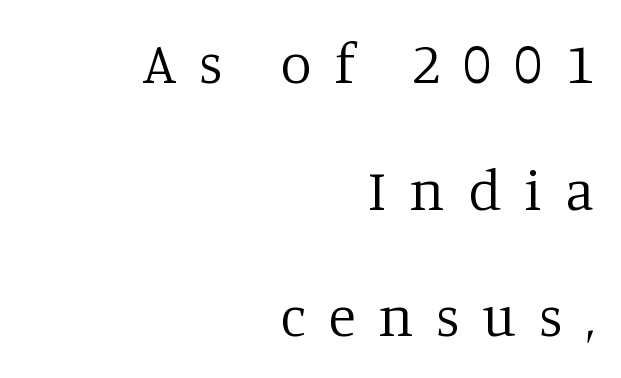
The image shows 57 px regular-weight serif type, upright; set right-aligned, loose line spacing (2.22x), unusually wide letter spacing (+0.4 em), not underlined; low stroke contrast and a large x-height.
